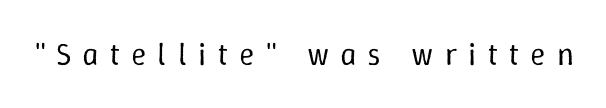
The image shows 32 px regular-weight type, upright; set unusually wide letter spacing (+0.35 em), not underlined; low stroke contrast and a medium x-height.
